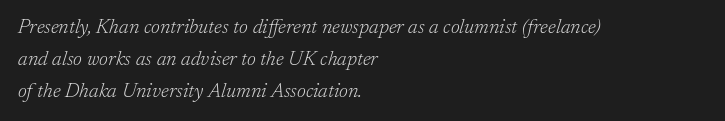
The image shows 20 px text type, italic (leaning right); set left-aligned, normal line spacing (1.59x), normal letter spacing, not underlined.
